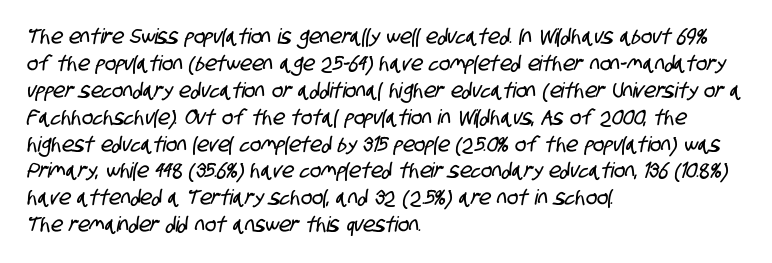
{"underline": "no", "align": "left", "line_spacing": "normal", "line_spacing_ratio": 1.28, "letter_spacing": "normal", "letter_spacing_em": 0.0, "glyph_px": 21}
